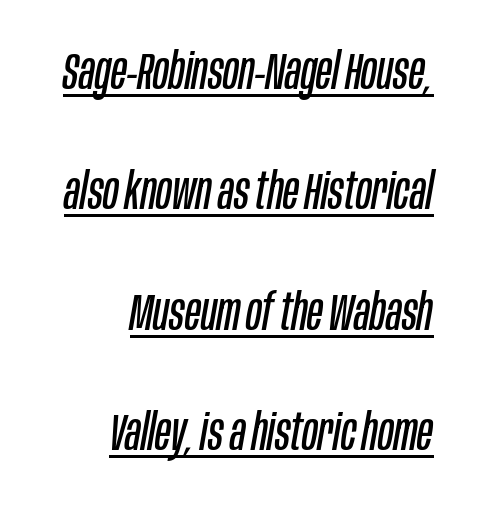
A rule runs beneath these lines of type. Looks like regular typesetting: each glyph gets only the width it needs. The letters are slanted; this is an italic face. The passage shown stacks its lines with a broad gap. The typesetting does not lean heavy: it is not bold.
